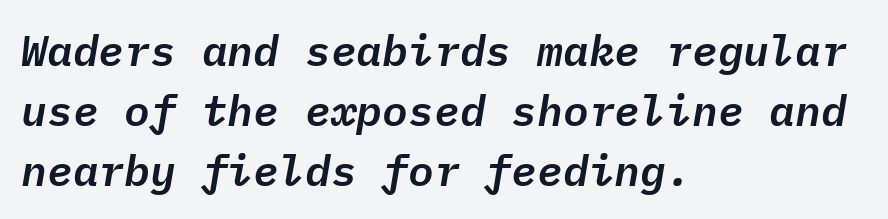
The image shows 43 px text type, italic (leaning right), monospaced; set left-aligned, normal line spacing (1.39x), normal letter spacing, not underlined; low stroke contrast and a medium x-height.
